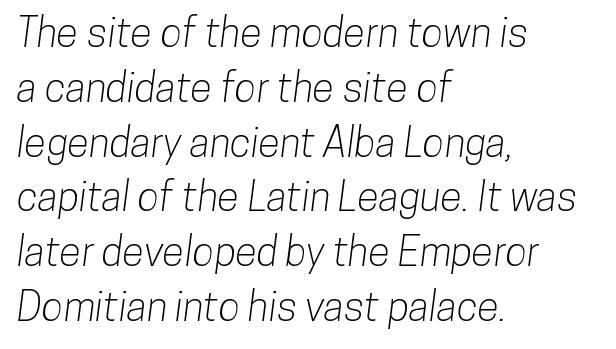
Q: Is the typeface a serif or a sans-serif typeface? A: Sans-serif.
Q: Is the text underlined? A: No.
Q: How is the paragraph aligned? A: Left-aligned.
Q: Is the spacing between letters normal or unusually wide? A: Normal.
Q: Is the spacing between lines tight, normal or loose? A: Normal.
Q: Width (condensed, normal, or wide)? A: Condensed.
Q: Stroke contrast? A: Low.
Q: x-height? A: Medium.
Q: Monospaced? A: No.
